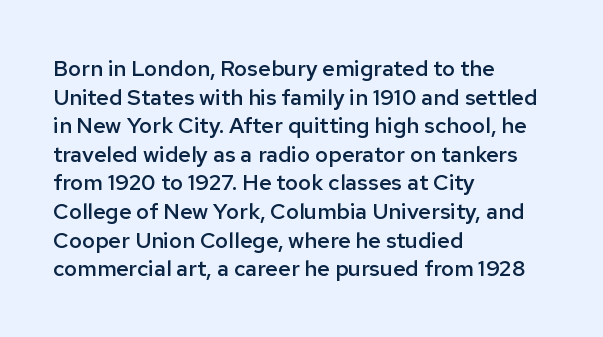
{"italic": "no", "bold": "semi", "underline": "no", "align": "left", "line_spacing": "normal", "line_spacing_ratio": 1.3, "letter_spacing": "normal", "letter_spacing_em": 0.0, "glyph_px": 22}
